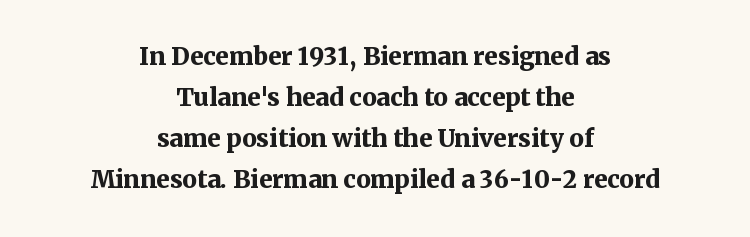
{"italic": "no", "bold": "yes", "underline": "no", "align": "center", "line_spacing_ratio": 1.71, "letter_spacing": "normal", "letter_spacing_em": 0.0, "glyph_px": 24}
